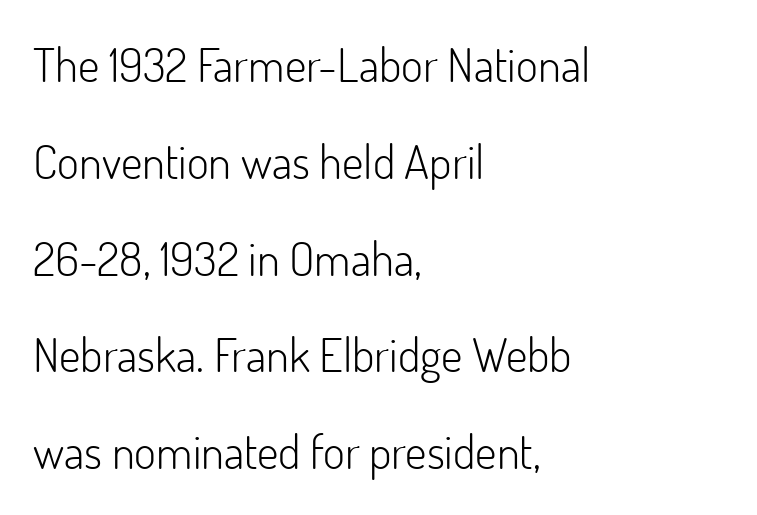
Horizontal bands of white between lines are thick stripes. Words float on clear page, feet unadorned. The strokes are not fattened; the text isn't bold. Every row of glyphs begins at an identical x-position on the left. The line texture is even and compact thanks to regular tracking.
